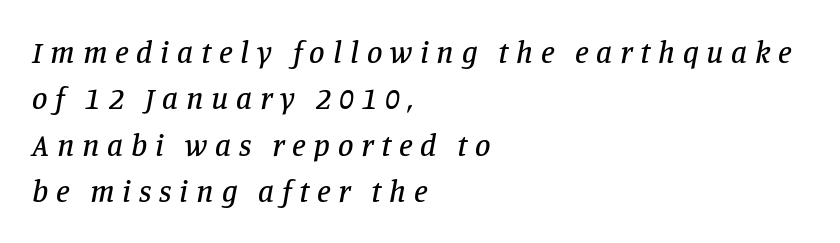
Style check: oblique. You can tell from the footed stems that serif type was used. Glance below the letters and you will spot only blank space. Vertical spacing — default. Alignment: flush left.
